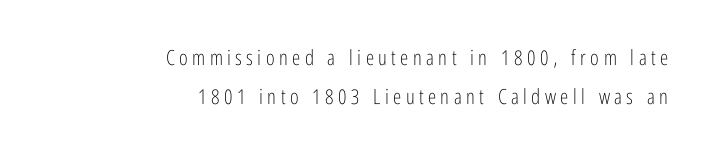
Q: Is the text bold? A: No.
Q: Is the text italic (slanted)? A: No, it is upright.
Q: Is the text underlined? A: No.
Q: How is the paragraph aligned? A: Right-aligned.
Q: Is the spacing between letters normal or unusually wide? A: Unusually wide.
